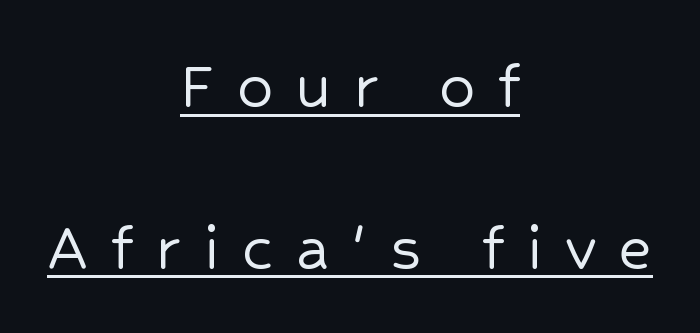
The passage is arranged like a title page — every line centered. If you drew a line through each stem, it would be perfectly vertical. To sum up the face: it is a sans, with no serifs. Each new line begins a long way beneath the previous one. Honestly, the letter spacing is so wide it's the main thing you notice.
